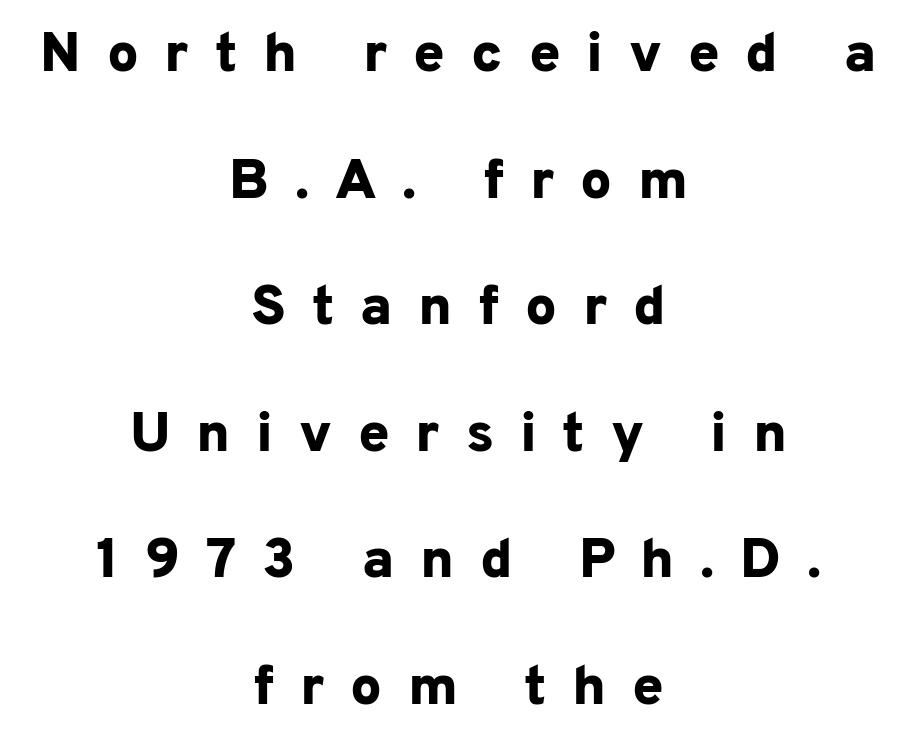
{"serif": "no", "italic": "no", "bold": "yes", "weight": "bold", "width": "normal", "stroke_contrast": "low", "x_height": "medium", "monospaced": "no", "underline": "no", "align": "center", "line_spacing": "loose", "line_spacing_ratio": 2.26, "letter_spacing": "wide", "letter_spacing_em": 0.46, "glyph_px": 56}
